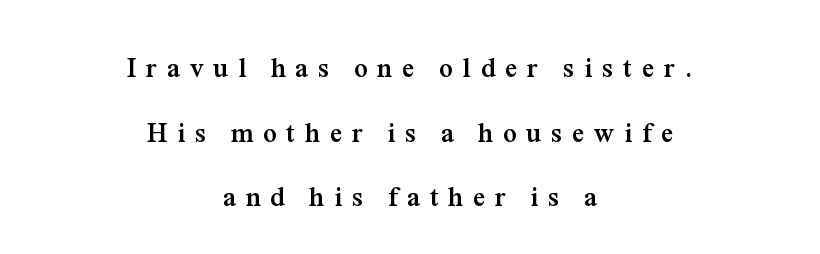
{"italic": "no", "bold": "yes", "underline": "no", "align": "center", "line_spacing": "loose", "line_spacing_ratio": 2.39, "letter_spacing": "wide", "letter_spacing_em": 0.37, "glyph_px": 27}
